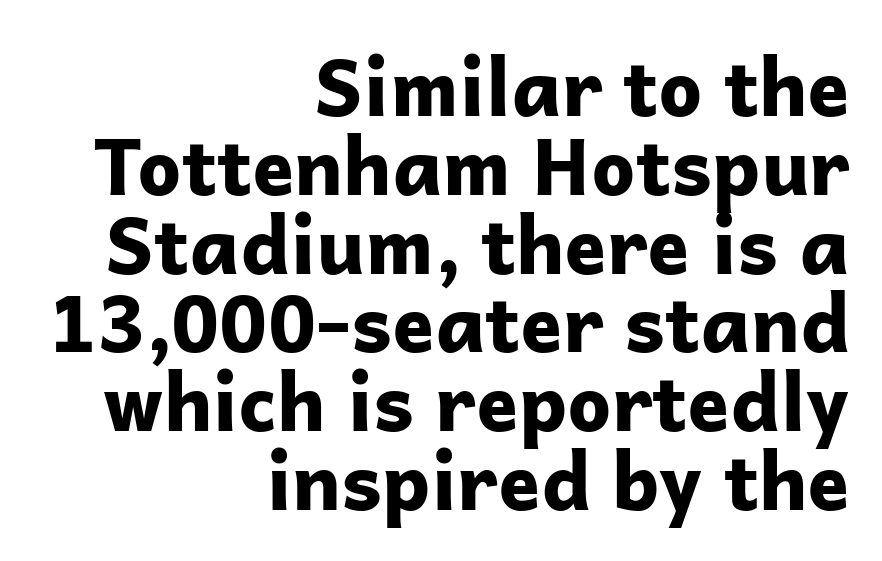
Q: Is the text bold? A: Yes.
Q: Is the text italic (slanted)? A: No, it is upright.
Q: Is the typeface a serif or a sans-serif typeface? A: Sans-serif.
Q: Is the text underlined? A: No.
Q: How is the paragraph aligned? A: Right-aligned.
Q: Is the spacing between letters normal or unusually wide? A: Normal.
Q: Is the spacing between lines tight, normal or loose? A: Tight.
Q: Width (condensed, normal, or wide)? A: Normal.
Q: Stroke contrast? A: Low.
Q: x-height? A: Medium.
Q: Monospaced? A: No.
